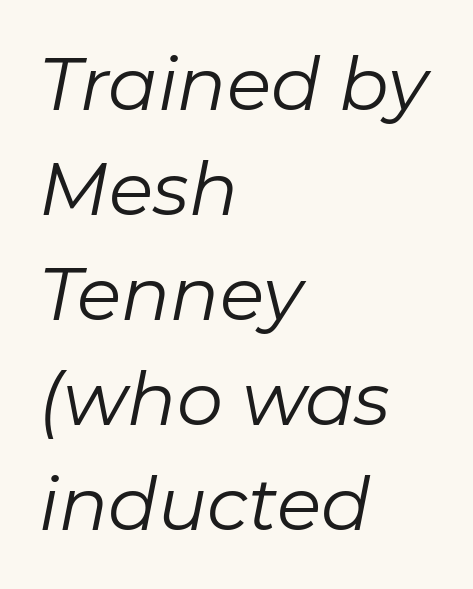
The image shows 73 px regular-weight type, italic (leaning right); set left-aligned, normal line spacing (1.44x), normal letter spacing, not underlined; low stroke contrast and a medium x-height.
